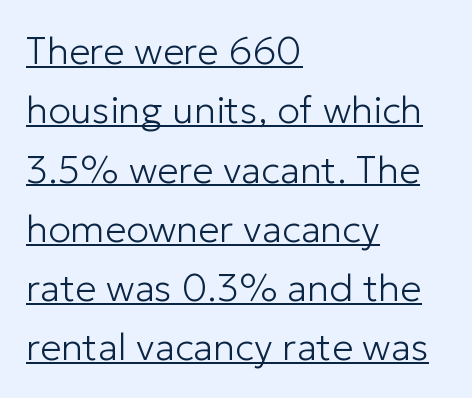
{"serif": "no", "italic": "no", "bold": "no", "weight": "light", "width": "normal", "stroke_contrast": "low", "x_height": "medium", "monospaced": "no", "underline": "yes", "align": "left", "line_spacing": "normal", "line_spacing_ratio": 1.56, "letter_spacing": "normal", "letter_spacing_em": 0.0, "glyph_px": 38}
